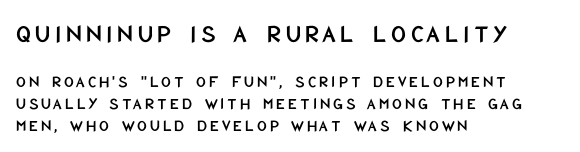
{"italic": "no", "underline": "no", "align": "left", "line_spacing": "normal", "line_spacing_ratio": 1.29, "larger_block": "first", "size_ratio": 1.53, "glyph_px": 26}
